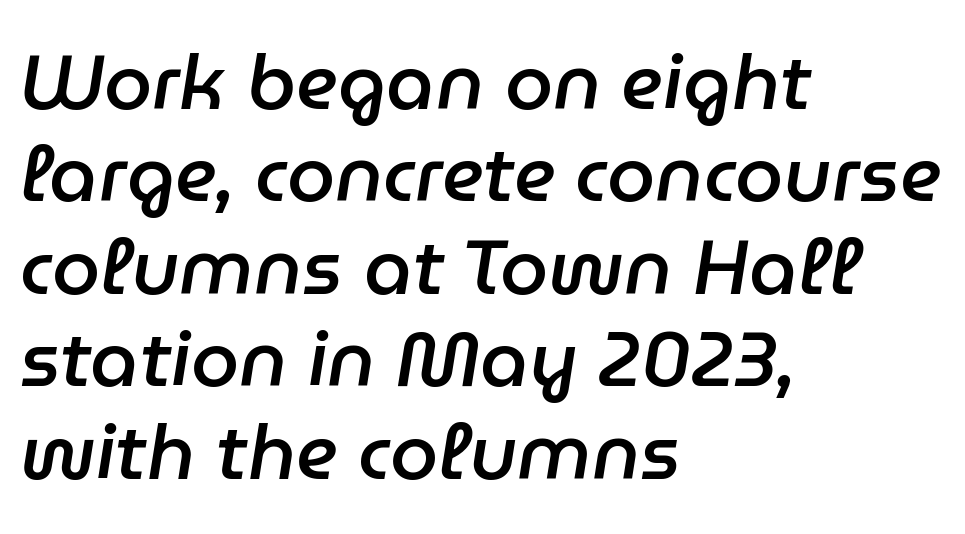
Q: Is the text bold? A: Semi-bold.
Q: Is the text italic (slanted)? A: Yes, it leans right by about 9 degrees.
Q: Is the text underlined? A: No.
Q: How is the paragraph aligned? A: Left-aligned.
Q: Is the spacing between letters normal or unusually wide? A: Normal.
Q: Width (condensed, normal, or wide)? A: Normal.
Q: Stroke contrast? A: Low.
Q: x-height? A: Medium.
Q: Monospaced? A: No.
